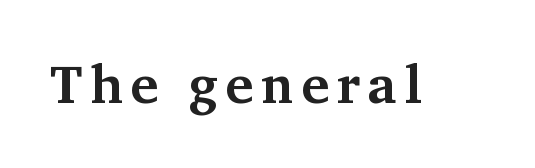
Q: Is the text bold? A: Yes.
Q: Is the text italic (slanted)? A: No, it is upright.
Q: Is the typeface a serif or a sans-serif typeface? A: Serif.
Q: Is the text underlined? A: No.
Q: Width (condensed, normal, or wide)? A: Normal.
Q: Stroke contrast? A: Medium.
Q: x-height? A: Medium.
Q: Monospaced? A: No.
